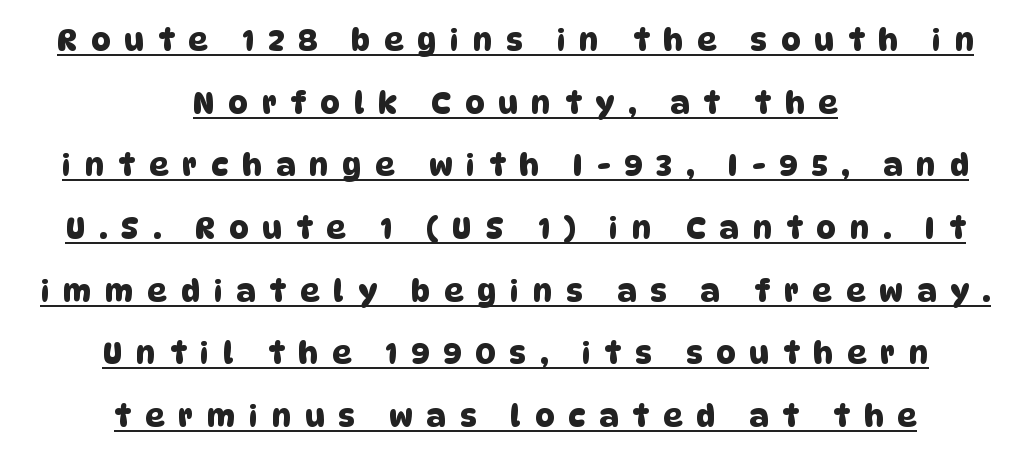
{"serif": "no", "width": "normal", "stroke_contrast": "low", "x_height": "large", "monospaced": "no", "underline": "yes", "align": "center", "line_spacing": "loose", "line_spacing_ratio": 2.09, "letter_spacing": "wide", "letter_spacing_em": 0.47, "glyph_px": 30}
